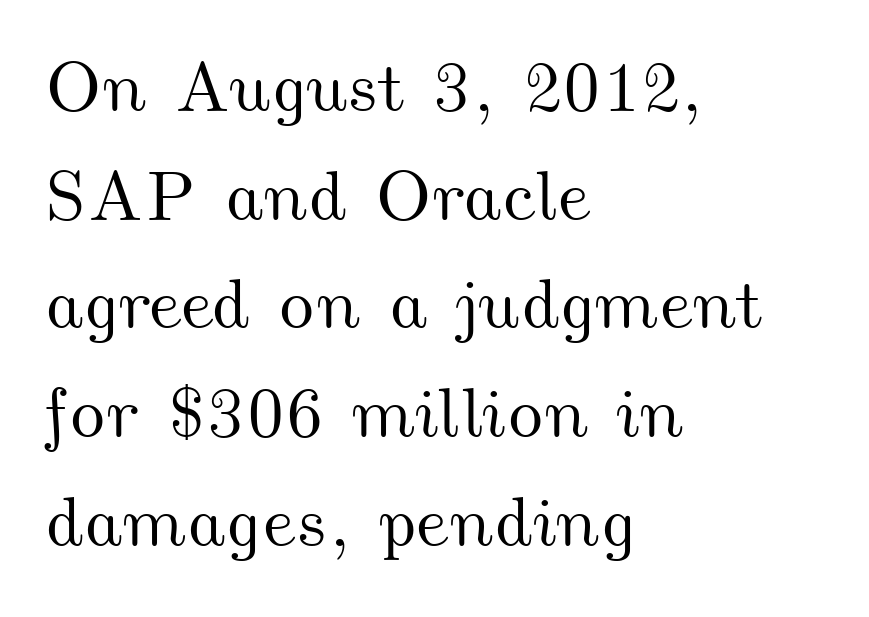
{"width": "wide", "stroke_contrast": "medium", "x_height": "small", "monospaced": "no", "underline": "no", "align": "left", "line_spacing": "normal", "line_spacing_ratio": 1.53, "letter_spacing": "normal", "letter_spacing_em": 0.0, "glyph_px": 71}
